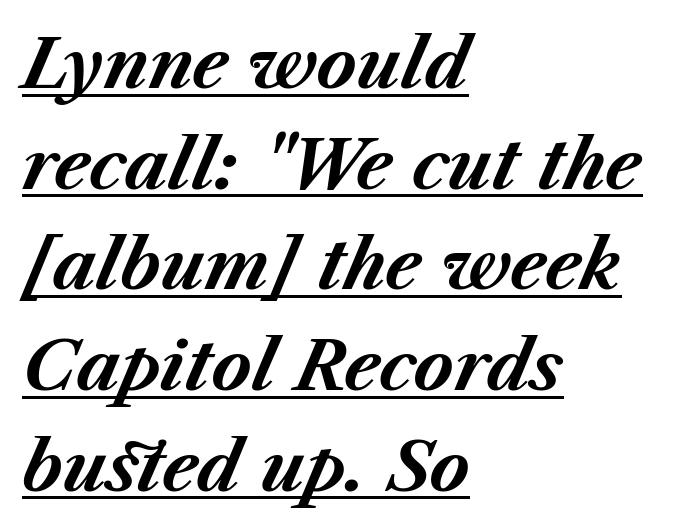
The image shows 68 px bold type, italic (leaning right); set left-aligned, normal line spacing (1.48x), normal letter spacing, underlined; medium stroke contrast and a medium x-height.
